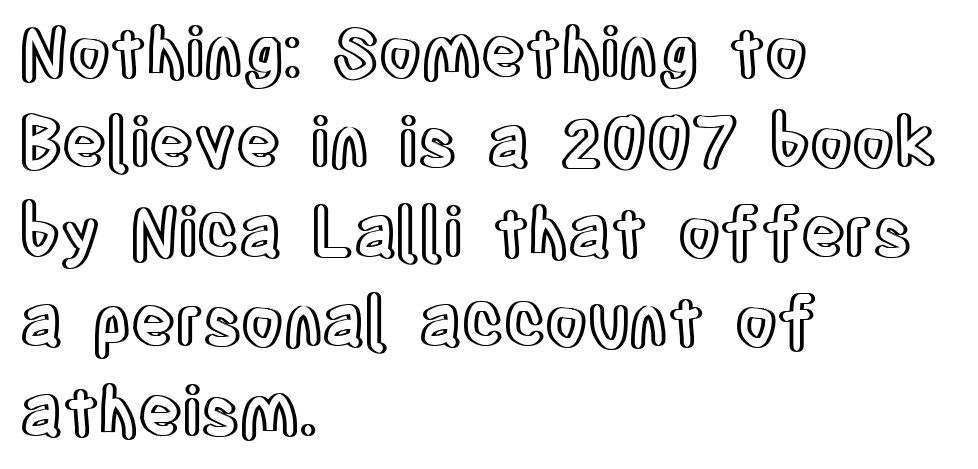
This is the regular roman posture of the typeface. Honestly, the letter spacing is just normal — you wouldn't notice it. Typeset ragged right — the left edge is the straight one. The rendering uses natural spacing where letterforms have individual widths. The specimen omits any rule beneath the text block's lines.
